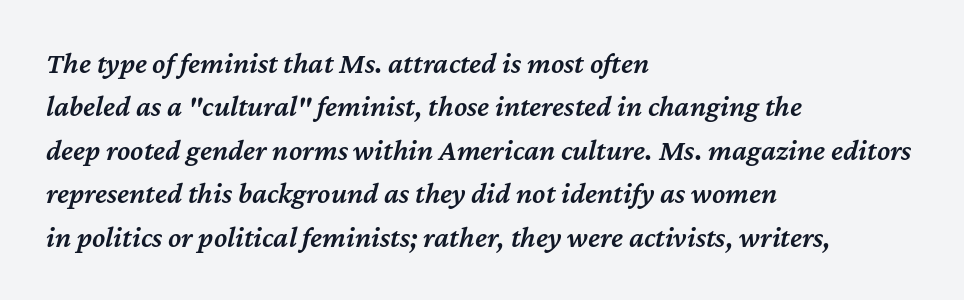
The image shows 30 px semibold type, italic (leaning right); set left-aligned, normal line spacing (1.45x), normal letter spacing, not underlined; medium stroke contrast and a medium x-height.
